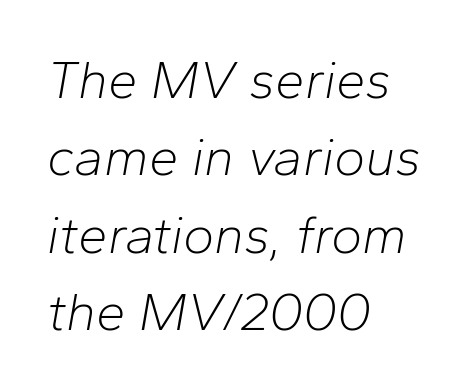
These lines are rendered in a variable-pitch font. Notice how the stems are inclined rather than vertical — that's the hallmark of italics. Each word holds together tightly as a unit, with standard inter-letter gaps. Compared with a centered layout, this one pins lines to the left instead. Is the stroke heavy? The answer is a plain regular-or-lighter. Rows of type keep a routine distance in the vertical direction.
